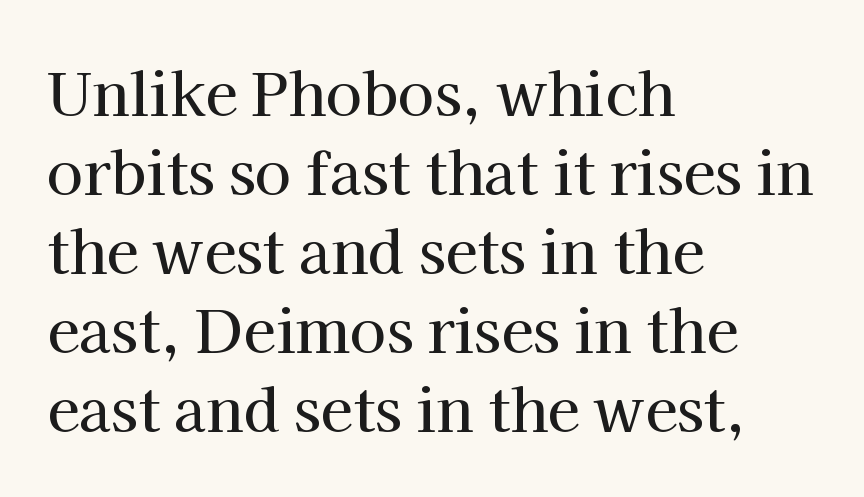
Q: Is the text italic (slanted)? A: No, it is upright.
Q: Is the typeface a serif or a sans-serif typeface? A: Serif.
Q: Is the text underlined? A: No.
Q: How is the paragraph aligned? A: Left-aligned.
Q: Is the spacing between letters normal or unusually wide? A: Normal.
Q: Is the spacing between lines tight, normal or loose? A: Normal.
Q: Width (condensed, normal, or wide)? A: Normal.
Q: Stroke contrast? A: High.
Q: x-height? A: Medium.
Q: Monospaced? A: No.
